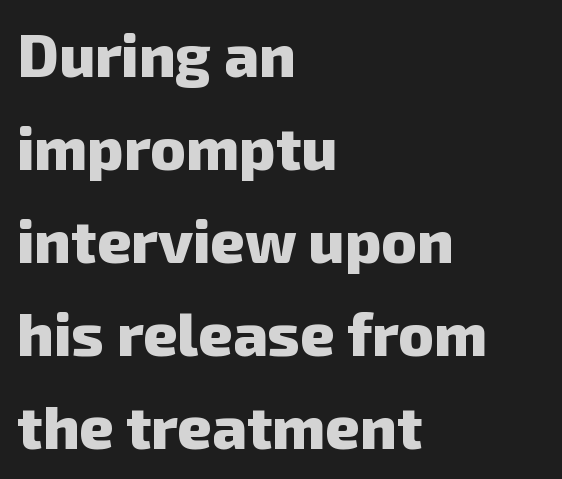
The image shows 60 px heavy sans-serif type; set left-aligned, normal line spacing (1.55x), normal letter spacing, not underlined; low stroke contrast and a medium x-height.
